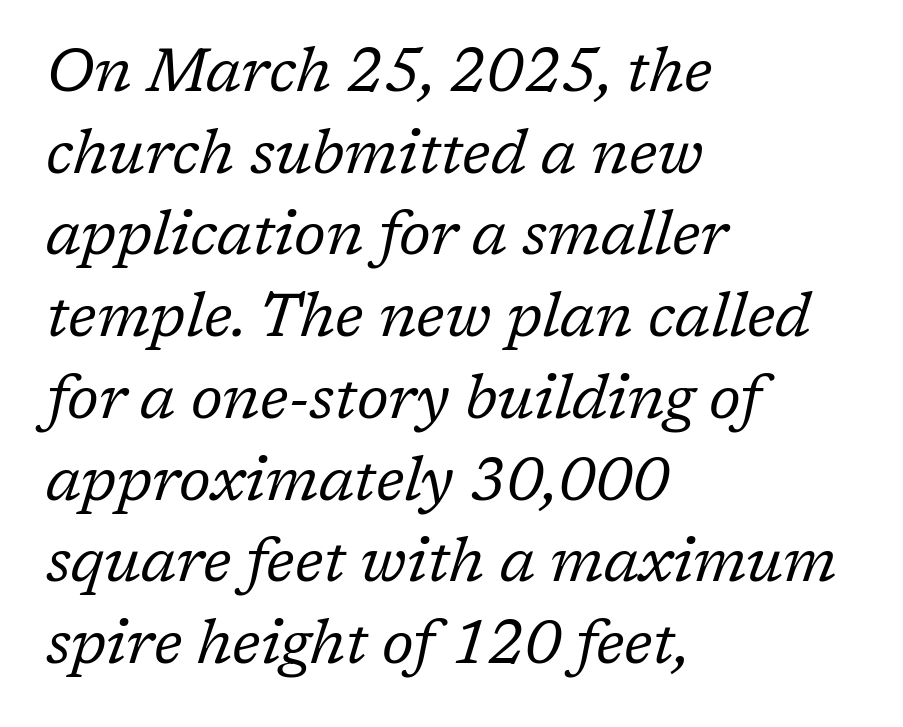
{"serif": "yes", "italic": "yes", "lean": "right", "slant_degrees": 17, "bold": "no", "weight": "regular", "width": "normal", "stroke_contrast": "low", "x_height": "medium", "monospaced": "no", "underline": "no", "align": "left", "line_spacing": "normal", "line_spacing_ratio": 1.34, "letter_spacing": "normal", "letter_spacing_em": 0.0, "glyph_px": 61}
